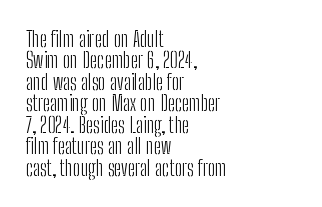
Q: Is the text bold? A: No.
Q: Is the text italic (slanted)? A: No, it is upright.
Q: Is the text underlined? A: No.
Q: How is the paragraph aligned? A: Left-aligned.
Q: Is the spacing between letters normal or unusually wide? A: Normal.
Q: Is the spacing between lines tight, normal or loose? A: Tight.
